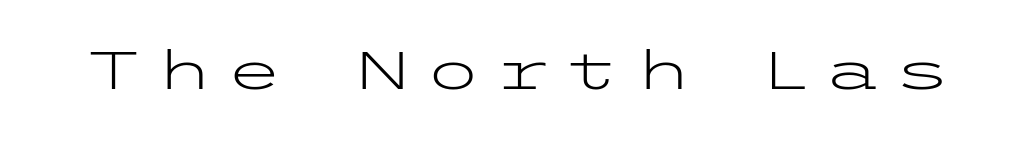
Display-style spreading of the glyphs; the letterfit is very open. Unmarked baselines from the first word to the last. Stem width sits at or under what a default text font uses. These lines were composed using upright roman letters.
